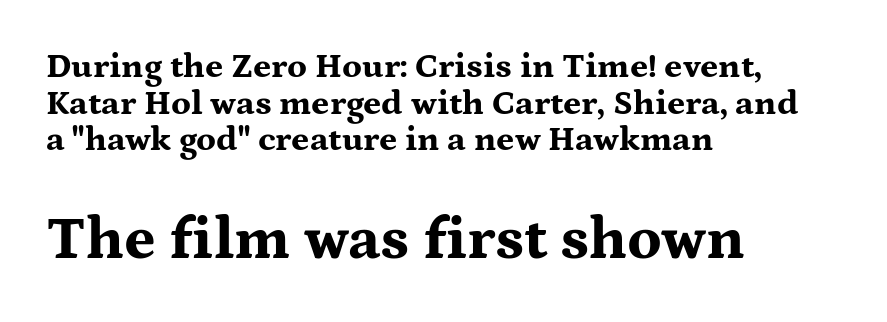
Q: Is the text bold? A: Yes.
Q: Is the text italic (slanted)? A: No, it is upright.
Q: Is the typeface a serif or a sans-serif typeface? A: Serif.
Q: Is the text underlined? A: No.
Q: How is the paragraph aligned? A: Left-aligned.
Q: Is the spacing between letters normal or unusually wide? A: Normal.
Q: Is the spacing between lines tight, normal or loose? A: Tight.
Q: Which block of text is set in a larger size, the first (top) or the second (bottom)? A: The second (bottom) one.
Q: Width (condensed, normal, or wide)? A: Wide.
Q: Stroke contrast? A: Medium.
Q: x-height? A: Medium.
Q: Monospaced? A: No.
